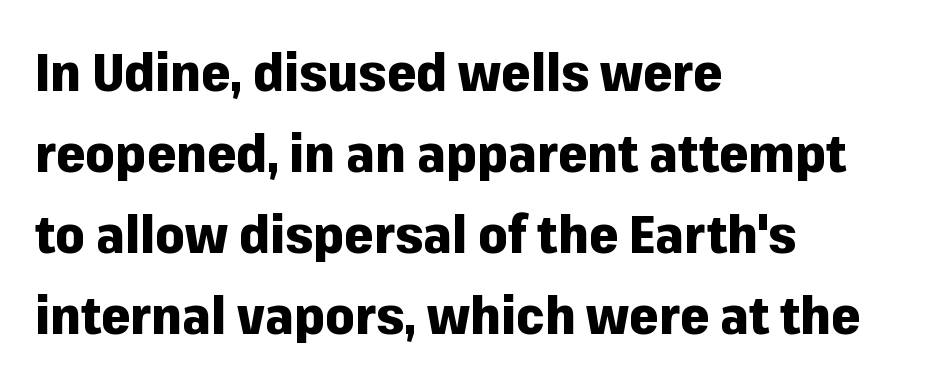
The image shows 52 px heavy sans-serif type, upright; set left-aligned, normal line spacing (1.56x), normal letter spacing, not underlined; low stroke contrast and a medium x-height.
